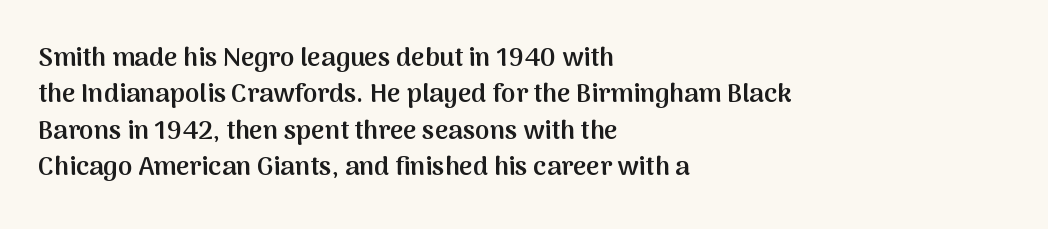
The image shows 26 px text type, upright; set left-aligned, normal line spacing (1.4x), normal letter spacing, not underlined.
